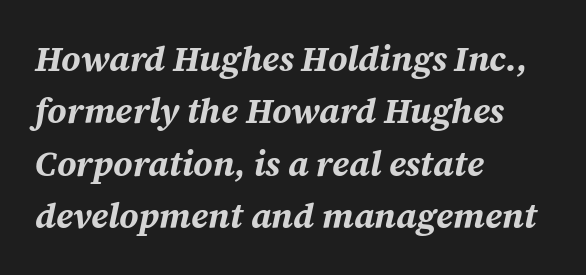
The image shows 35 px bold type, italic (leaning right); set left-aligned, normal line spacing (1.5x), normal letter spacing, not underlined; medium stroke contrast and a medium x-height.
